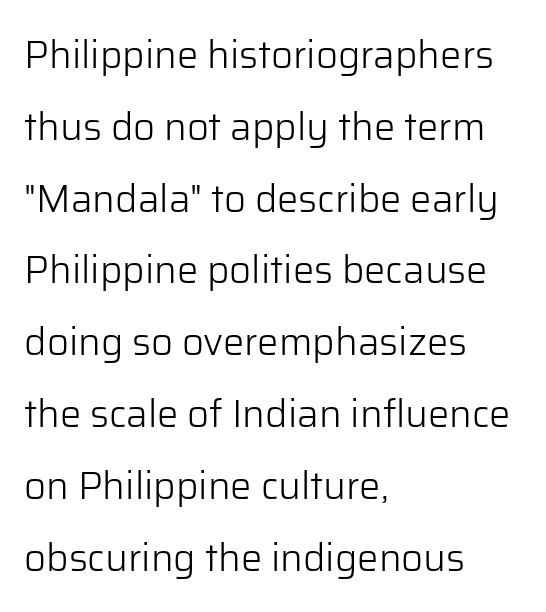
{"serif": "no", "italic": "no", "bold": "no", "weight": "light", "width": "normal", "stroke_contrast": "low", "x_height": "medium", "monospaced": "no", "underline": "no", "align": "left", "line_spacing_ratio": 1.89, "letter_spacing": "normal", "letter_spacing_em": 0.0, "glyph_px": 38}
